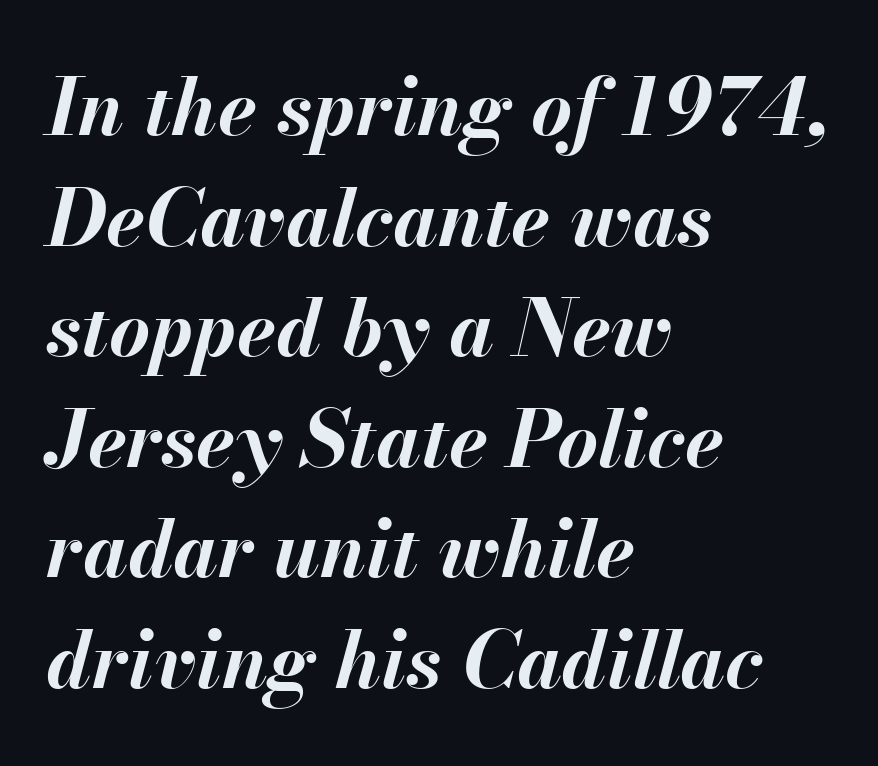
The rendering keeps characters at their native spacing. Horizontally, the lines are justified to the leading edge only. A bare baseline throughout the passage. The rendering uses natural spacing where letterforms have individual widths.
